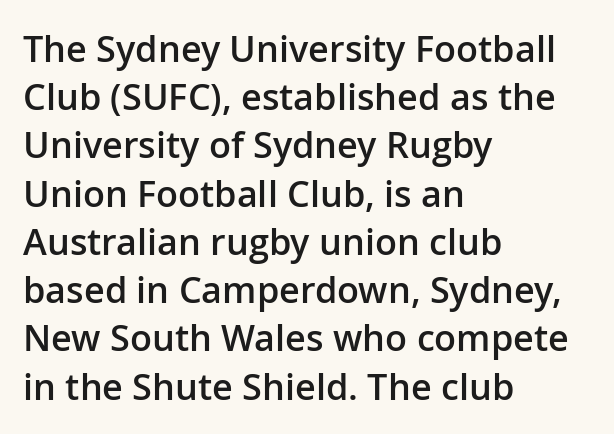
The lettering holds an erect, upright posture throughout. Each line starts at the same left margin while the right side varies. Look at the bottom of the vertical strokes: they stop flat, with no serifs. Words appear dense and cohesive because spacing is normal. Do the characters align in a grid? No, the font is proportional. Vertically, the passage feels balanced, rows spaced as you'd expect.
